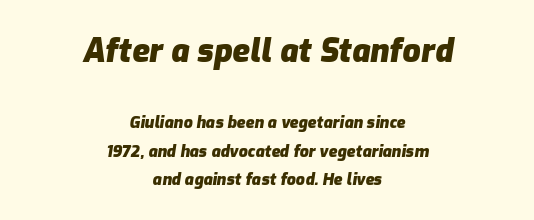
Q: Is the text bold? A: Yes.
Q: Is the text italic (slanted)? A: Yes, it leans right by about 9 degrees.
Q: Is the text underlined? A: No.
Q: How is the paragraph aligned? A: Centered.
Q: Is the spacing between letters normal or unusually wide? A: Normal.
Q: Which block of text is set in a larger size, the first (top) or the second (bottom)? A: The first (top) one.
Q: Width (condensed, normal, or wide)? A: Normal.
Q: Stroke contrast? A: Low.
Q: x-height? A: Medium.
Q: Monospaced? A: No.
